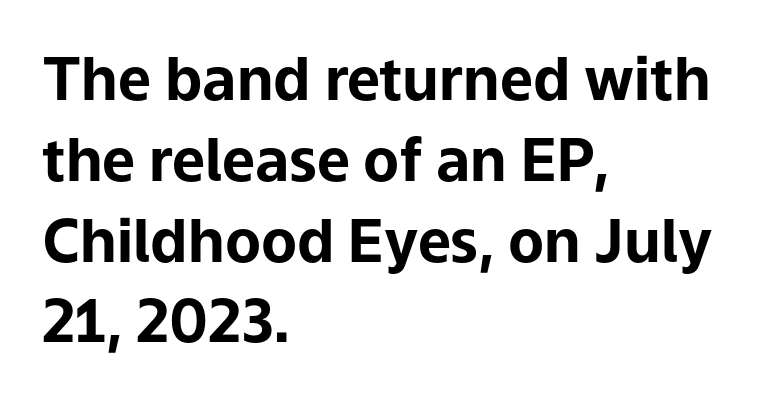
The image shows 59 px bold sans-serif type, upright; set left-aligned, normal line spacing (1.37x), normal letter spacing, not underlined; low stroke contrast and a medium x-height.
